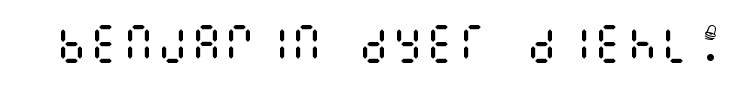
Q: Is the text bold? A: No.
Q: Is the text italic (slanted)? A: No, it is upright.
Q: Is the text underlined? A: No.
Q: Is the spacing between letters normal or unusually wide? A: Normal.
Q: Width (condensed, normal, or wide)? A: Condensed.
Q: Stroke contrast? A: Medium.
Q: x-height? A: Large.
